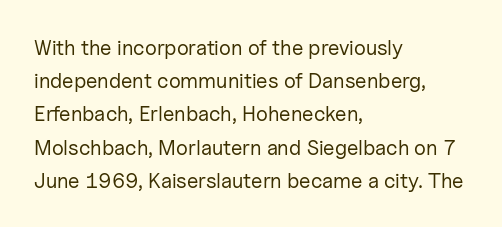
Q: Is the text bold? A: No.
Q: Is the text italic (slanted)? A: No, it is upright.
Q: Is the text underlined? A: No.
Q: How is the paragraph aligned? A: Left-aligned.
Q: Is the spacing between letters normal or unusually wide? A: Normal.
Q: Is the spacing between lines tight, normal or loose? A: Normal.
